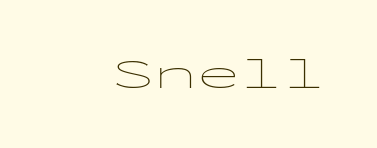
{"serif": "no", "italic": "no", "bold": "no", "weight": "thin", "width": "wide", "stroke_contrast": "low", "x_height": "medium", "monospaced": "yes", "underline": "no", "letter_spacing": "normal", "letter_spacing_em": 0.0, "glyph_px": 43}
